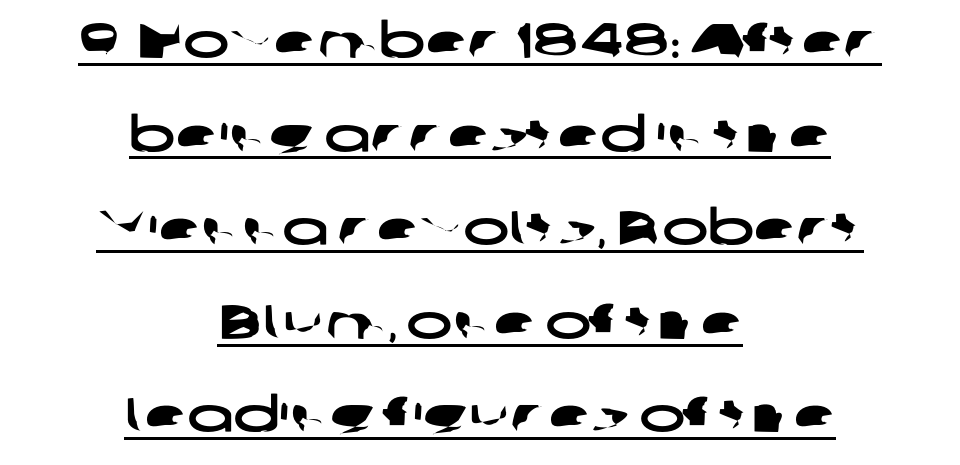
This sample has the flowing, uneven cadence of proportional lettering. Every row of glyphs is offset so its center matches the block's center. This is underlined copy, the kind a proofreader might mark for attention. The passage shown stacks its lines with a broad gap. The font family rendered here belongs to the sans-serif group.
